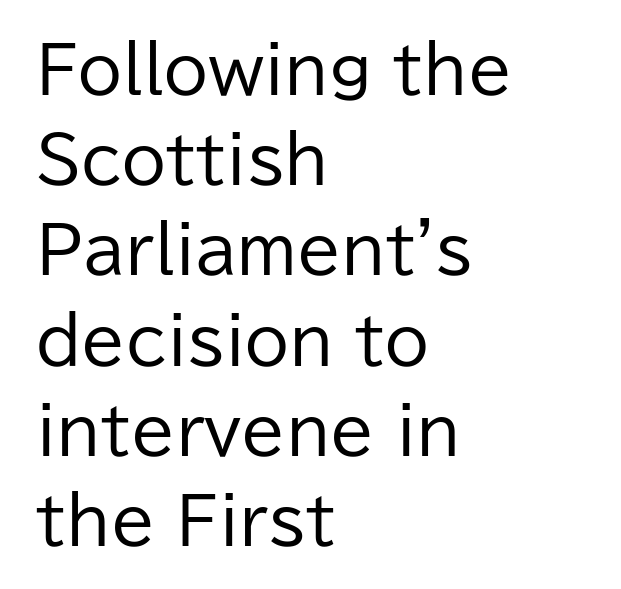
The image shows 64 px regular-weight sans-serif type, upright; set left-aligned, normal line spacing (1.41x), normal letter spacing, not underlined; low stroke contrast and a medium x-height.
